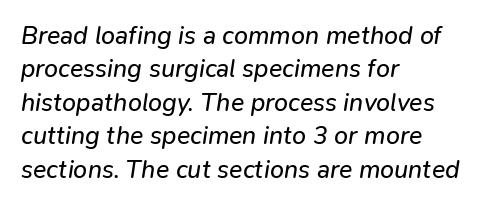
{"italic": "yes", "lean": "right", "slant_degrees": 9, "bold": "no", "underline": "no", "align": "left", "line_spacing": "normal", "line_spacing_ratio": 1.34, "letter_spacing": "normal", "letter_spacing_em": 0.0, "glyph_px": 25}
